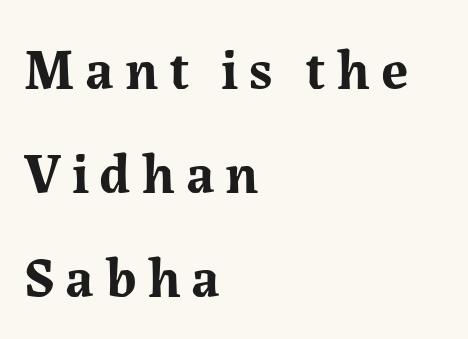
{"serif": "yes", "italic": "no", "bold": "yes", "weight": "bold", "width": "normal", "stroke_contrast": "medium", "x_height": "medium", "monospaced": "no", "underline": "no", "align": "left", "line_spacing_ratio": 1.86, "glyph_px": 56}
